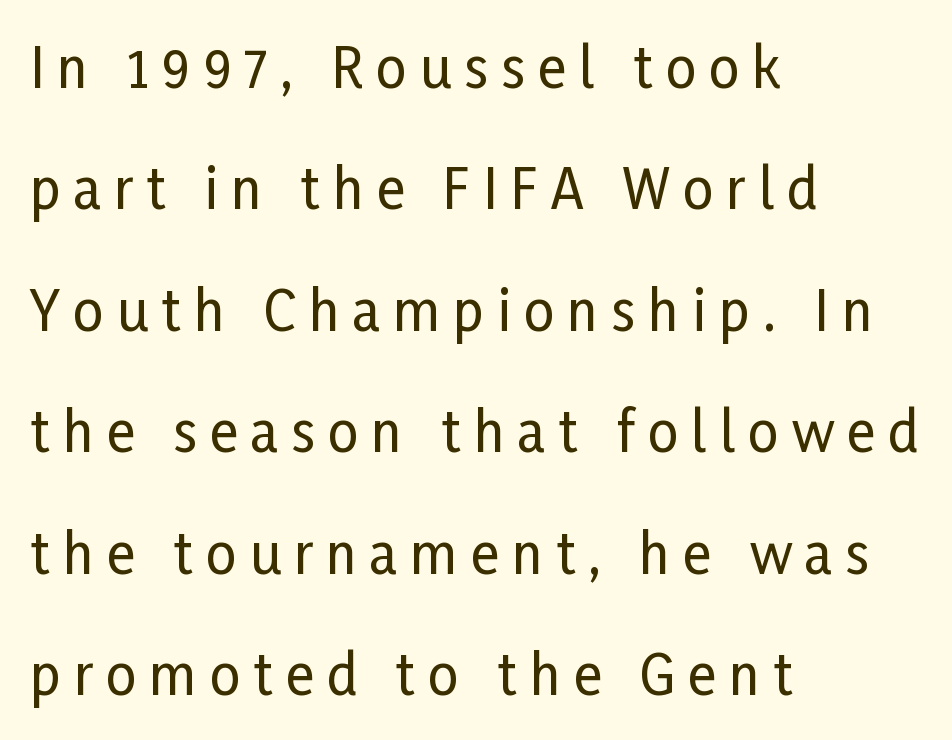
Glance below the letters and you will spot only blank space. Compared with typical body copy, the letter spacing here is much looser. Rows of type keep a wide berth in the vertical direction. These lines are rendered in a variable-pitch font.
